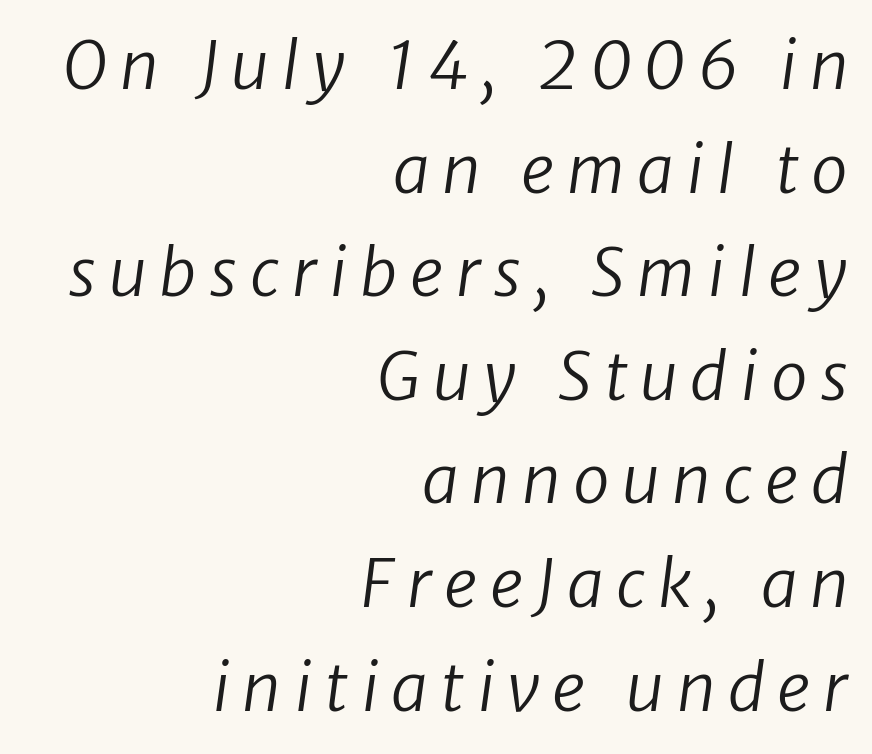
The image shows 66 px regular-weight sans-serif type; set right-aligned, normal line spacing (1.57x), not underlined; low stroke contrast and a medium x-height.
